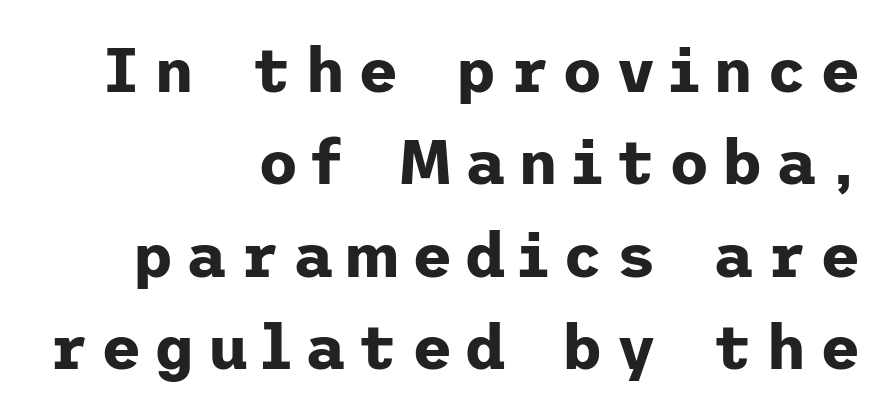
The characters display no serif detailing; their extremities are plain. The lines sit at an ordinary, default distance from one another. The zone under the glyphs is completely vacant. Posture: upright roman. The characters look thick and weighty, a clear bold. Is the block centered? No — it sits flush against the right margin.
